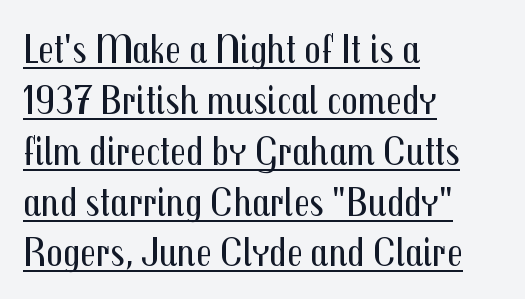
{"serif": "no", "italic": "no", "bold": "no", "weight": "regular", "width": "condensed", "stroke_contrast": "medium", "x_height": "medium", "monospaced": "no", "underline": "yes", "align": "left", "line_spacing_ratio": 1.24, "letter_spacing": "normal", "letter_spacing_em": 0.0, "glyph_px": 41}
